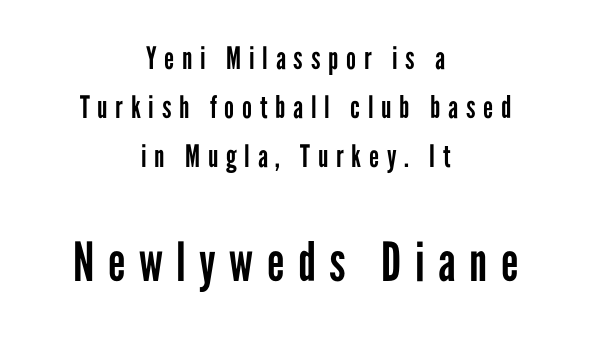
Q: Is the text bold? A: No.
Q: Is the text italic (slanted)? A: No, it is upright.
Q: Is the typeface a serif or a sans-serif typeface? A: Sans-serif.
Q: Is the text underlined? A: No.
Q: How is the paragraph aligned? A: Centered.
Q: Is the spacing between letters normal or unusually wide? A: Unusually wide.
Q: Is the spacing between lines tight, normal or loose? A: Normal.
Q: Which block of text is set in a larger size, the first (top) or the second (bottom)? A: The second (bottom) one.
Q: Width (condensed, normal, or wide)? A: Condensed.
Q: Stroke contrast? A: Low.
Q: x-height? A: Medium.
Q: Monospaced? A: No.
